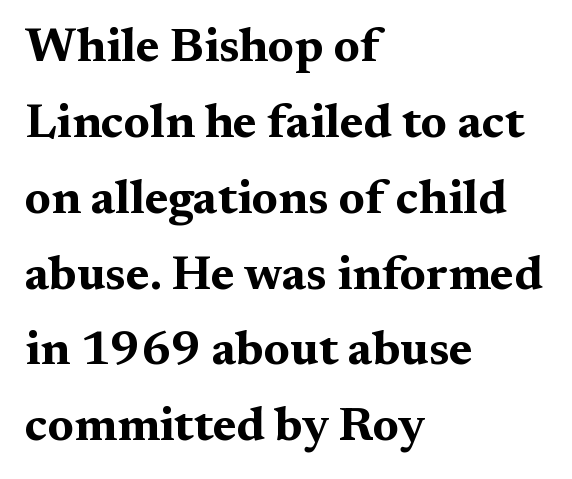
Horizontal alignment here is leftward, the default for most running prose. The block of text has a typical density, with ordinary space between rows. This sample uses plain, unmodified letter spacing. Every stem runs plumb, perpendicular to the baseline. The strokes are fattened all the way to bold. The specimen omits any rule beneath the text block's lines.
